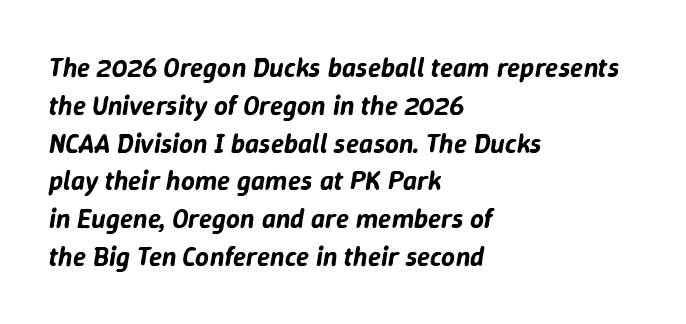
{"italic": "yes", "lean": "right", "slant_degrees": 9, "underline": "no", "align": "left", "line_spacing": "normal", "line_spacing_ratio": 1.4, "letter_spacing": "normal", "letter_spacing_em": 0.0, "glyph_px": 27}
